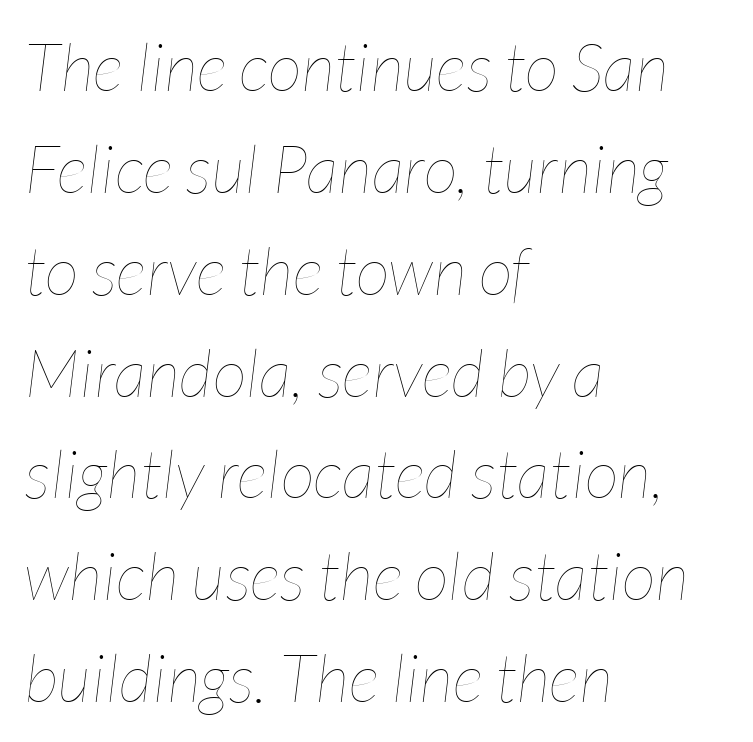
The zone under the glyphs is completely vacant. Tall strokes in this sample are angled rather than plumb. Looks like regular typesetting: each glyph gets only the width it needs. No extra tracking has been applied to these lines. Typeset ragged right — the left edge is the straight one. Notice how descenders clear the ascenders below comfortably — that's standard leading.
